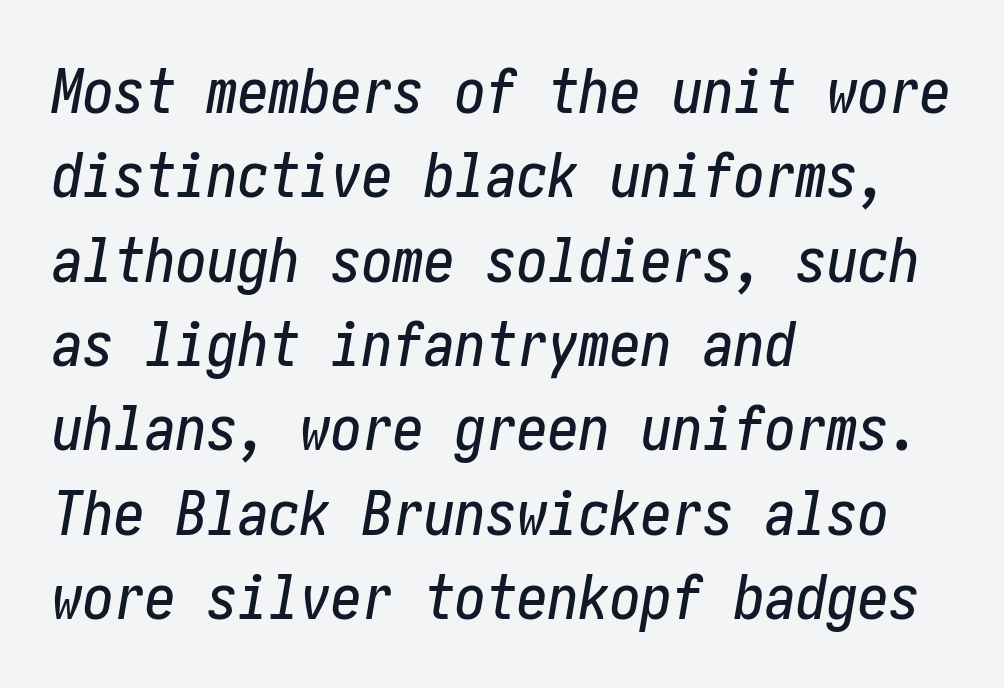
{"italic": "yes", "lean": "right", "slant_degrees": 10, "width": "condensed", "stroke_contrast": "low", "x_height": "medium", "underline": "no", "align": "left", "line_spacing": "normal", "line_spacing_ratio": 1.36, "letter_spacing": "normal", "letter_spacing_em": 0.0, "glyph_px": 62}
